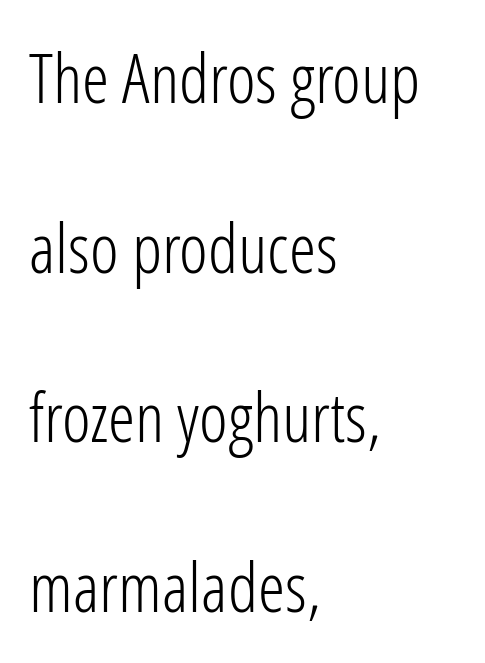
The rendering shows plain stroke endings on the letterforms — a sans-serif design. The area under the type is left untouched. Stroke thickness stays within the range of a standard reading face or lighter. Horizontally, the lines are justified to the leading edge only.
